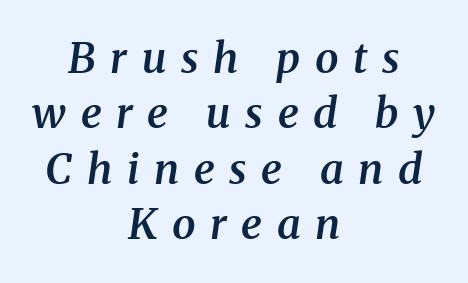
{"serif": "yes", "italic": "yes", "lean": "right", "slant_degrees": 8, "bold": "semi", "weight": "semibold", "width": "normal", "stroke_contrast": "medium", "x_height": "medium", "monospaced": "no", "underline": "no", "align": "center", "line_spacing": "normal", "line_spacing_ratio": 1.32, "letter_spacing": "wide", "letter_spacing_em": 0.35, "glyph_px": 42}
